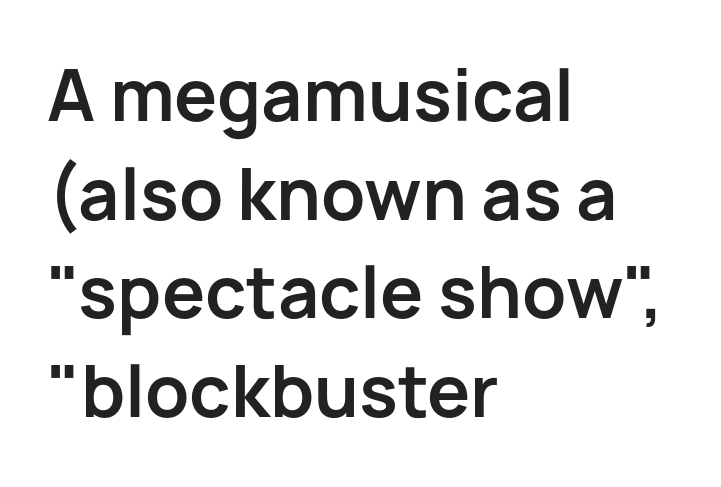
Set as a true bold cut, around the 700 mark. Summary of vertical rhythm: regular, with standard interline spacing. Unmarked baselines from the first word to the last. The text was rendered using a sans face with plain stroke endings. Compared with a centered layout, this one pins lines to the left instead. Quick note: not italic, upright.
